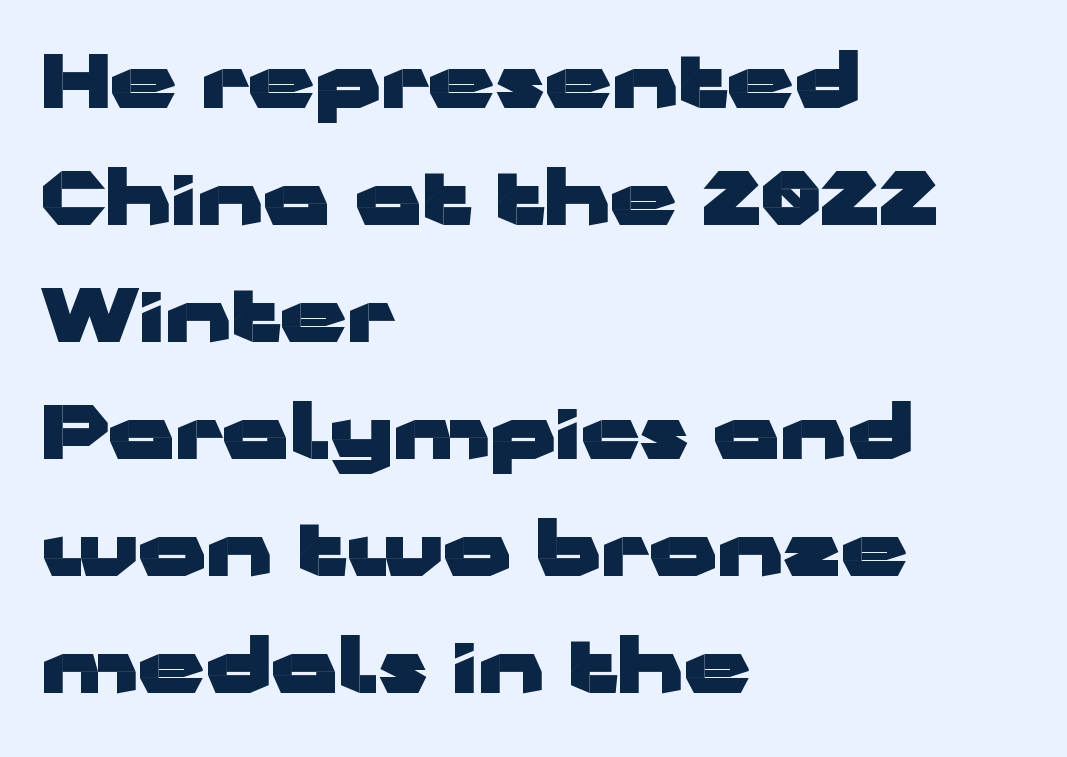
How heavy is the stroke? Heavy — this is a bold. The paragraph has a hard left edge and a soft right edge. Think of a printed novel: that variable character pitch is what you see here. Style check: upright. Each letter's strokes conclude bluntly, with no projecting serifs. The rows are spaced the way most documents space them.
